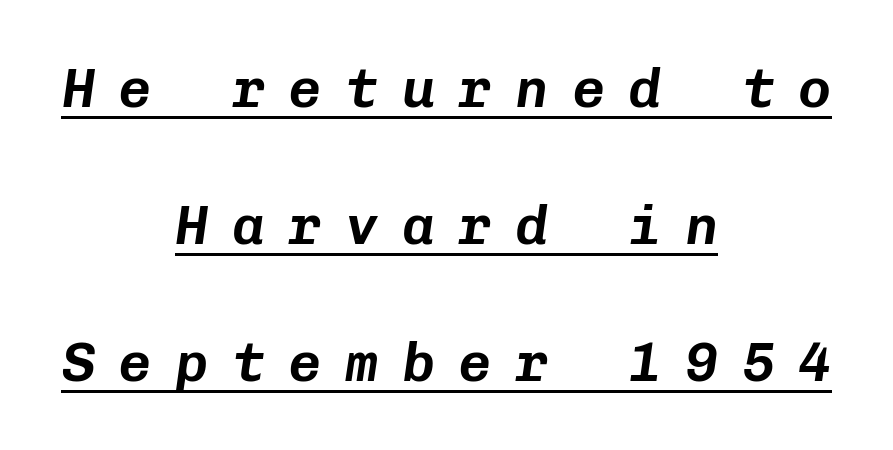
{"italic": "yes", "lean": "right", "slant_degrees": 8, "width": "normal", "stroke_contrast": "low", "x_height": "medium", "monospaced": "yes", "underline": "yes", "align": "center", "line_spacing": "loose", "line_spacing_ratio": 2.49, "letter_spacing": "wide", "letter_spacing_em": 0.43, "glyph_px": 55}
